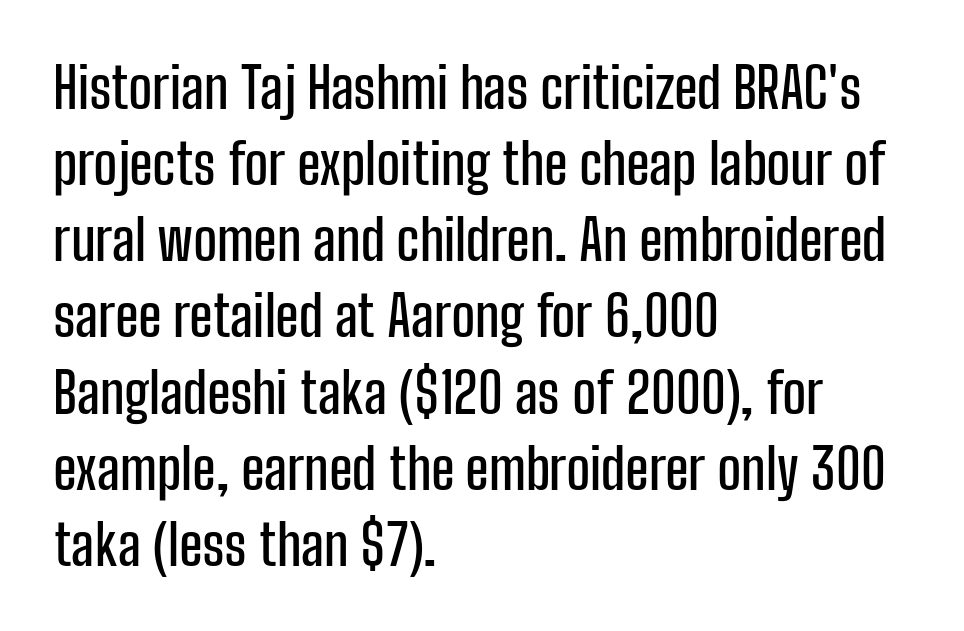
{"serif": "no", "italic": "no", "width": "condensed", "stroke_contrast": "low", "x_height": "medium", "monospaced": "no", "underline": "no", "align": "left", "line_spacing": "normal", "line_spacing_ratio": 1.36, "letter_spacing": "normal", "letter_spacing_em": 0.0, "glyph_px": 56}
